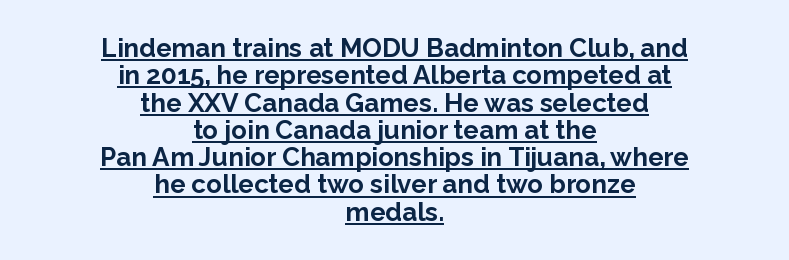
{"italic": "no", "bold": "yes", "underline": "yes", "align": "center", "line_spacing": "tight", "line_spacing_ratio": 1.05, "letter_spacing": "normal", "letter_spacing_em": 0.0, "glyph_px": 26}
